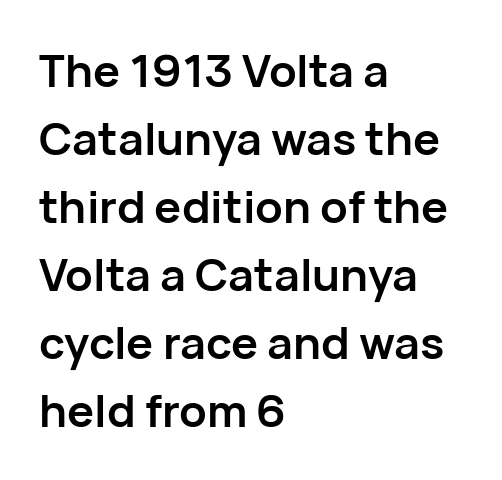
{"serif": "no", "italic": "no", "bold": "yes", "weight": "semibold", "width": "normal", "stroke_contrast": "low", "x_height": "medium", "monospaced": "no", "underline": "no", "align": "left", "line_spacing": "normal", "line_spacing_ratio": 1.51, "letter_spacing": "normal", "letter_spacing_em": 0.0, "glyph_px": 45}
